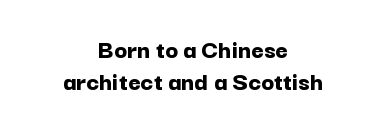
Q: Is the text bold? A: Yes.
Q: Is the text italic (slanted)? A: No, it is upright.
Q: Is the text underlined? A: No.
Q: How is the paragraph aligned? A: Centered.
Q: Is the spacing between letters normal or unusually wide? A: Normal.
